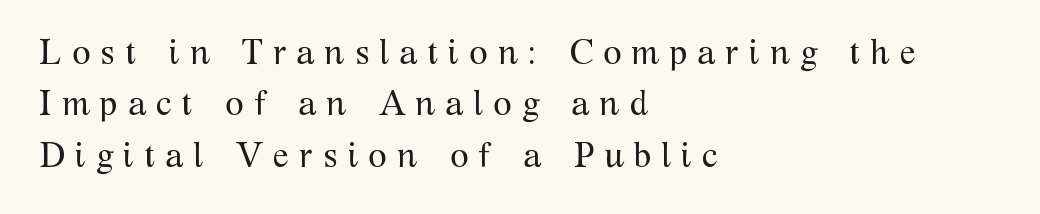
The image shows 34 px regular-weight serif type, upright; set left-aligned, normal line spacing (1.51x), unusually wide letter spacing (+0.29 em), not underlined; medium stroke contrast and a medium x-height.
